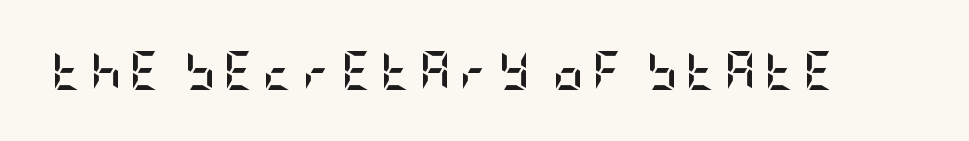
Q: Is the text bold? A: Yes.
Q: Is the text italic (slanted)? A: No, it is upright.
Q: Is the typeface a serif or a sans-serif typeface? A: Sans-serif.
Q: Is the text underlined? A: No.
Q: Width (condensed, normal, or wide)? A: Condensed.
Q: Stroke contrast? A: Low.
Q: x-height? A: Large.
